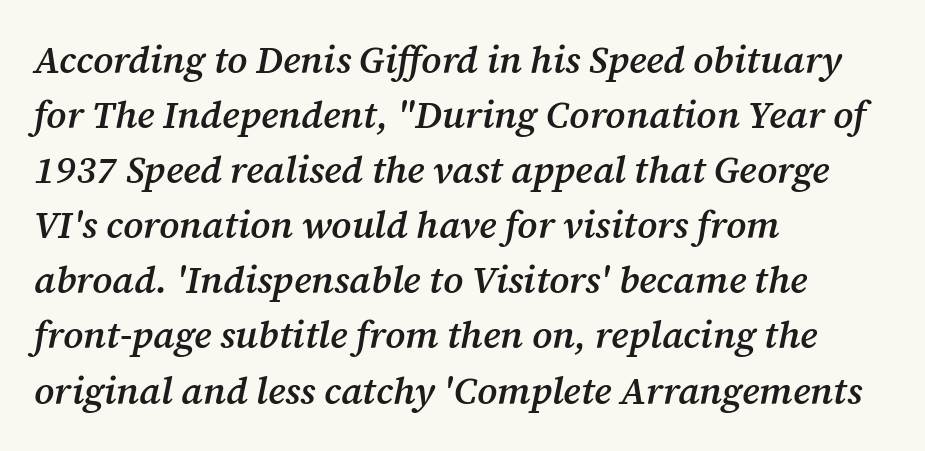
Q: Is the text bold? A: Semi-bold.
Q: Is the text italic (slanted)? A: Yes, it leans right by about 12 degrees.
Q: Is the typeface a serif or a sans-serif typeface? A: Serif.
Q: Is the text underlined? A: No.
Q: How is the paragraph aligned? A: Left-aligned.
Q: Is the spacing between letters normal or unusually wide? A: Normal.
Q: Is the spacing between lines tight, normal or loose? A: Normal.
Q: Width (condensed, normal, or wide)? A: Normal.
Q: Stroke contrast? A: Medium.
Q: x-height? A: Medium.
Q: Monospaced? A: No.
